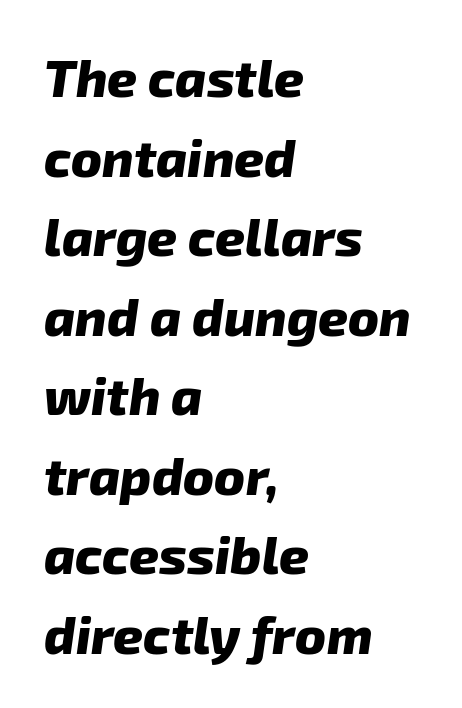
Q: Is the text bold? A: Yes.
Q: Is the typeface a serif or a sans-serif typeface? A: Sans-serif.
Q: Is the text underlined? A: No.
Q: How is the paragraph aligned? A: Left-aligned.
Q: Is the spacing between letters normal or unusually wide? A: Normal.
Q: Is the spacing between lines tight, normal or loose? A: Normal.
Q: Width (condensed, normal, or wide)? A: Normal.
Q: Stroke contrast? A: Low.
Q: x-height? A: Medium.
Q: Monospaced? A: No.
